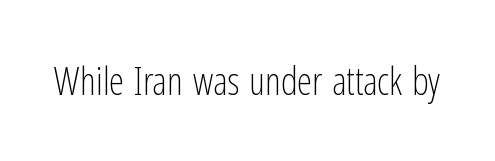
The letters advance in unequal steps, a hallmark of proportional type. Honestly, the letter spacing is just normal — you wouldn't notice it. What kind of face is this? One without serifs — a sans. Vertical stems look standard width or narrower in stroke.
